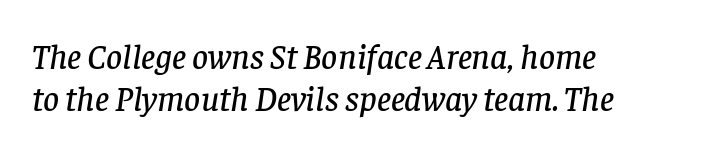
The image shows 35 px serif type, italic (leaning right); set left-aligned, line spacing 1.21x, normal letter spacing, not underlined; low stroke contrast and a large x-height.
